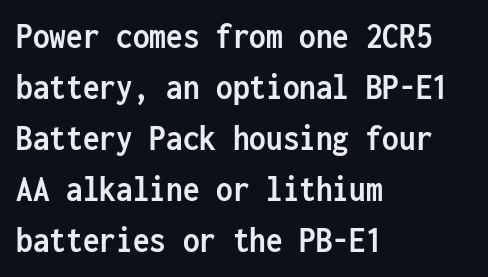
Q: Is the text bold? A: Yes.
Q: Is the text italic (slanted)? A: No, it is upright.
Q: Is the typeface a serif or a sans-serif typeface? A: Sans-serif.
Q: Is the text underlined? A: No.
Q: How is the paragraph aligned? A: Left-aligned.
Q: Is the spacing between letters normal or unusually wide? A: Normal.
Q: Is the spacing between lines tight, normal or loose? A: Normal.
Q: Width (condensed, normal, or wide)? A: Condensed.
Q: Stroke contrast? A: Low.
Q: x-height? A: Medium.
Q: Monospaced? A: Yes.
